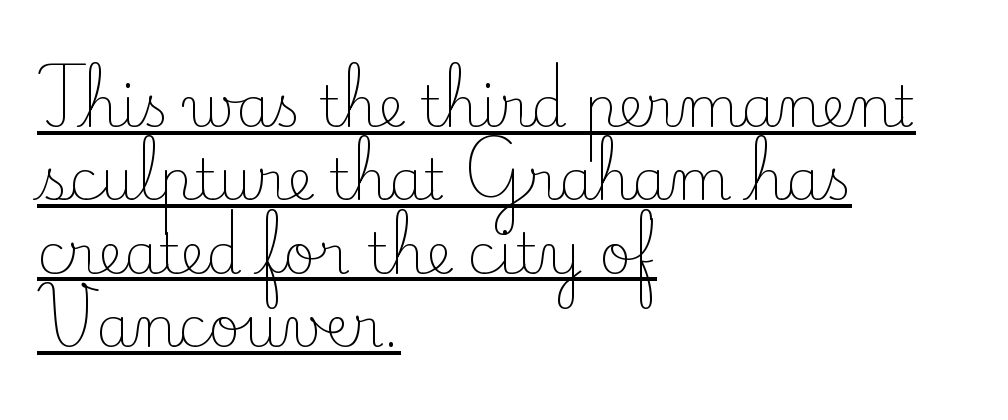
Each line starts at the same left margin while the right side varies. This rendering features underlined lettering. The axis of the letterforms is exactly vertical. Nothing heavy about these letters — not bold at all.
